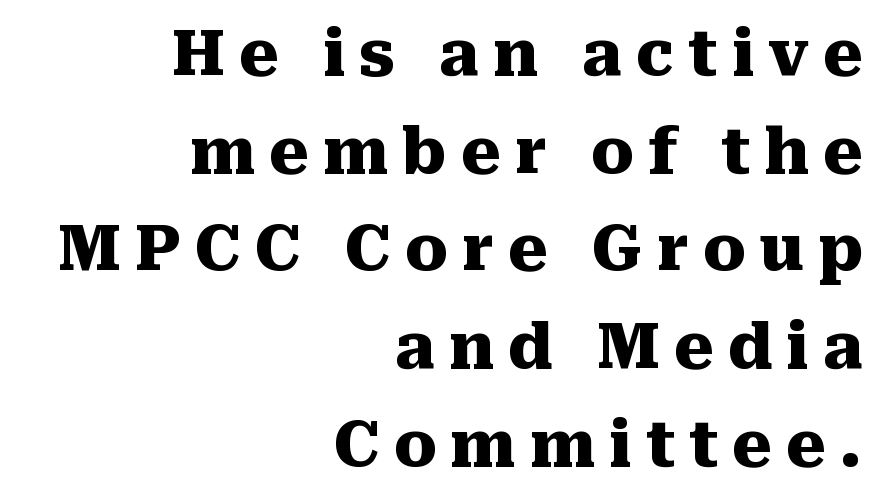
Q: Is the text bold? A: Yes.
Q: Is the text italic (slanted)? A: No, it is upright.
Q: Is the typeface a serif or a sans-serif typeface? A: Serif.
Q: Is the text underlined? A: No.
Q: How is the paragraph aligned? A: Right-aligned.
Q: Is the spacing between letters normal or unusually wide? A: Unusually wide.
Q: Is the spacing between lines tight, normal or loose? A: Normal.
Q: Width (condensed, normal, or wide)? A: Normal.
Q: Stroke contrast? A: Medium.
Q: x-height? A: Medium.
Q: Monospaced? A: No.
